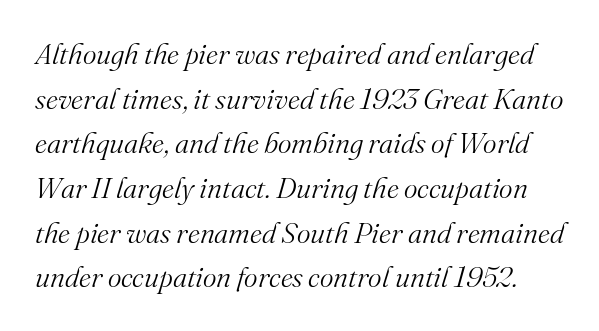
Would a proofreader flag this as italicized? Yes. Tracking here is standard; glyphs follow each other at the usual distance. This is serif lettering, the kind often seen in printed books. The area under the type is left untouched.
